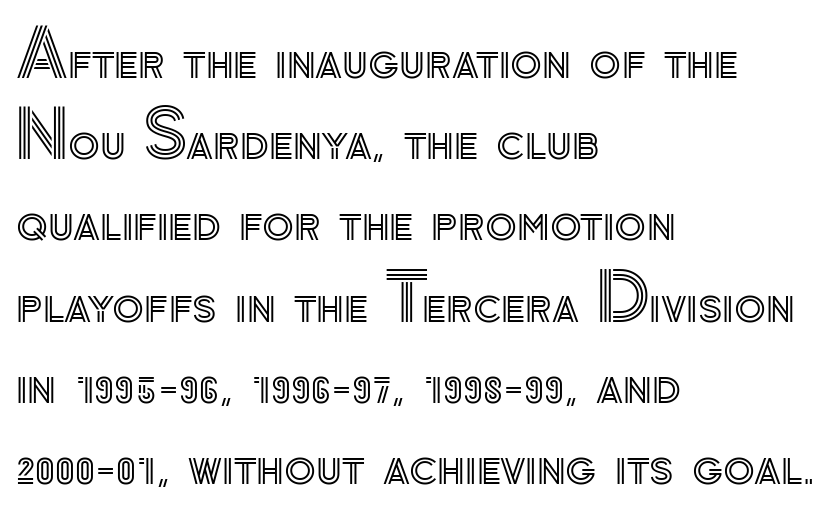
{"italic": "no", "width": "normal", "x_height": "small", "monospaced": "no", "underline": "no", "align": "left", "line_spacing": "normal", "line_spacing_ratio": 1.25, "letter_spacing": "normal", "letter_spacing_em": 0.0, "glyph_px": 65}
